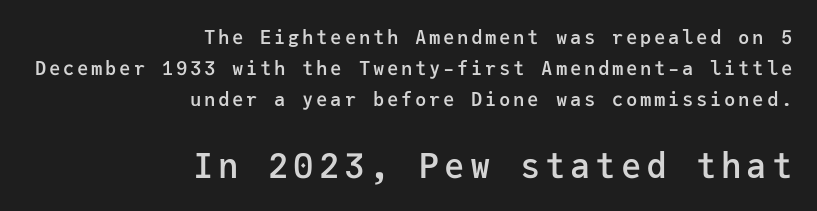
Underlining? Definitely not there. Reading down the column, the eye jumps a familiar distance to each next line. The typeface chosen for these lines omits serifs. Spacing verdict: monospaced, one width for all characters.
